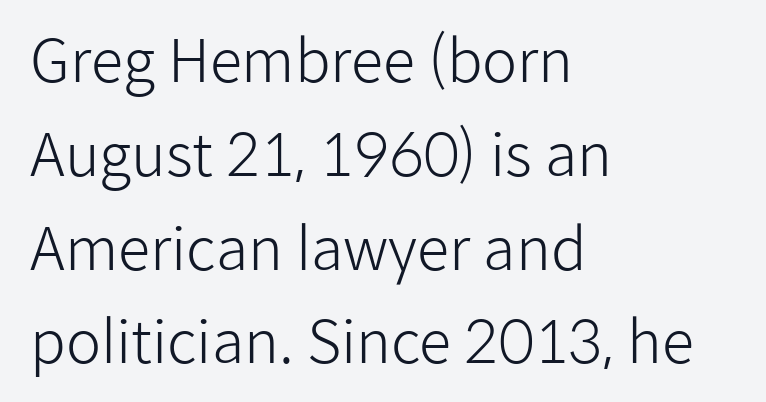
The image shows 59 px light sans-serif type, upright; set left-aligned, normal line spacing (1.59x), normal letter spacing, not underlined; low stroke contrast and a medium x-height.
